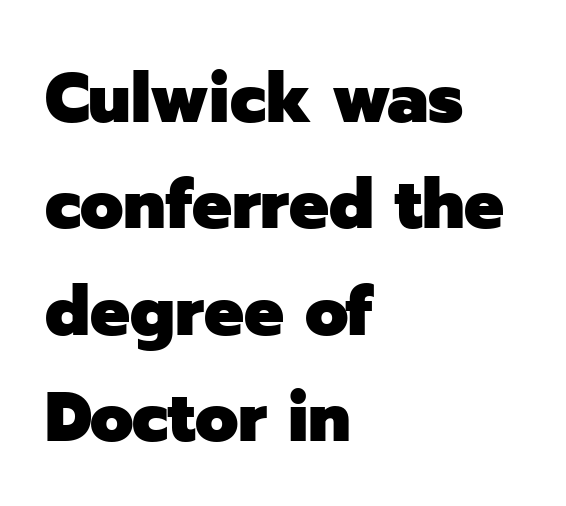
The image shows 70 px heavy sans-serif type, upright; set left-aligned, normal line spacing (1.52x), normal letter spacing, not underlined; low stroke contrast and a medium x-height.
